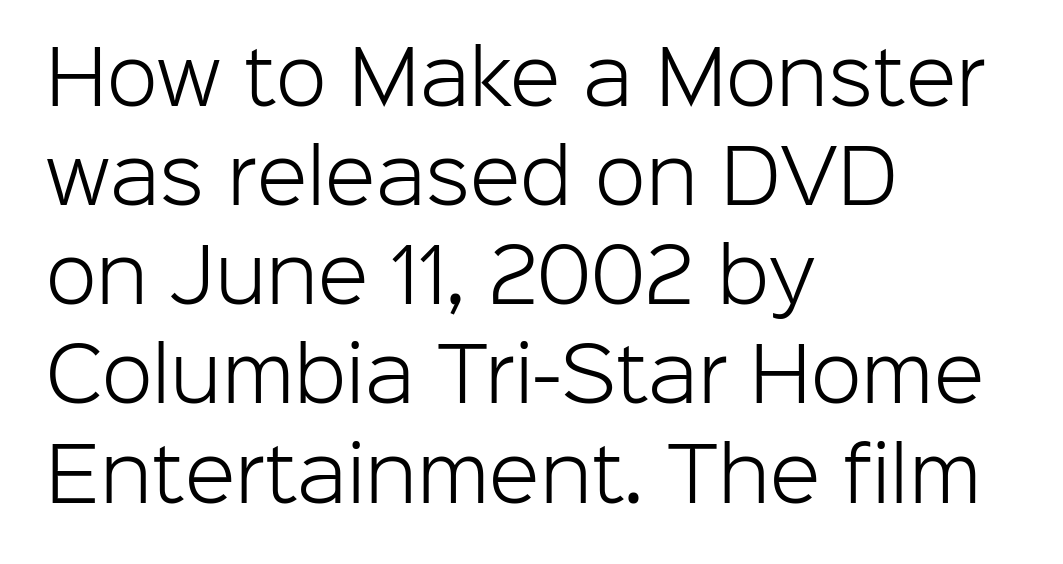
Beneath every word, the page is bare. The rendering anchors every line to the left-hand side. How would I describe the line gaps? Plain and ordinary. In terms of letterspacing, this is plain default setting. A typesetter would mark this as roman, not italic. The face used here is proportionally spaced, like ordinary book or web type.
